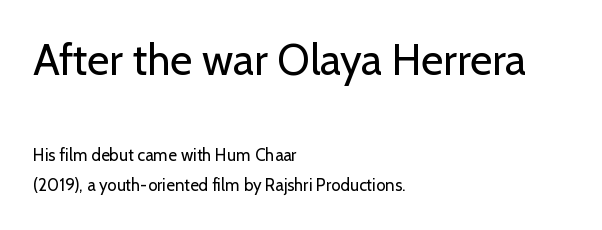
{"serif": "no", "italic": "no", "bold": "no", "weight": "regular", "width": "normal", "stroke_contrast": "low", "x_height": "medium", "monospaced": "no", "underline": "no", "align": "left", "line_spacing_ratio": 1.78, "letter_spacing": "normal", "letter_spacing_em": 0.0, "larger_block": "first", "size_ratio": 2.53, "glyph_px": 43}
